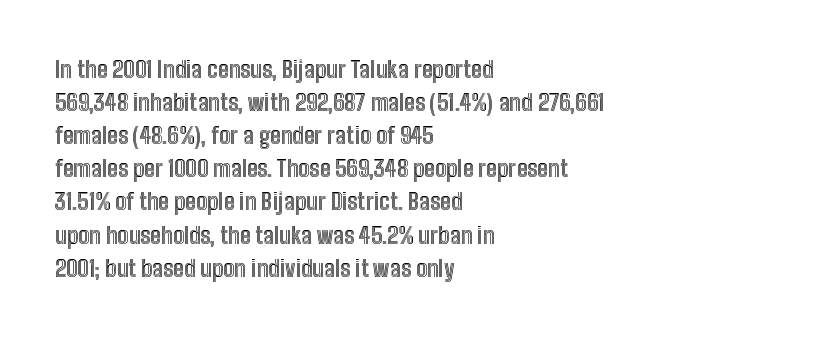
The block of text has a typical density, with ordinary space between rows. Tracking here is standard; glyphs follow each other at the usual distance. The strip under each line holds only bare page. The lettering holds an erect, upright posture throughout. Teacher's note: observe the even left margin — that is flush-left alignment.
